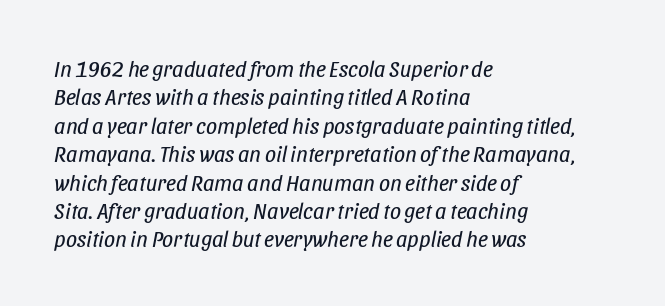
The image shows 22 px text type, italic (leaning right); set left-aligned, normal line spacing (1.29x), normal letter spacing, not underlined.
